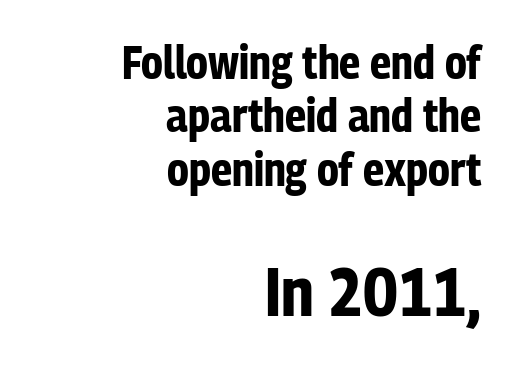
Q: Is the text bold? A: Yes.
Q: Is the text italic (slanted)? A: No, it is upright.
Q: Is the typeface a serif or a sans-serif typeface? A: Sans-serif.
Q: Is the text underlined? A: No.
Q: How is the paragraph aligned? A: Right-aligned.
Q: Is the spacing between letters normal or unusually wide? A: Normal.
Q: Which block of text is set in a larger size, the first (top) or the second (bottom)? A: The second (bottom) one.
Q: Width (condensed, normal, or wide)? A: Condensed.
Q: Stroke contrast? A: Low.
Q: x-height? A: Medium.
Q: Monospaced? A: No.
